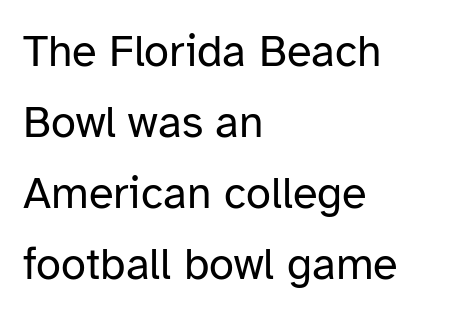
{"serif": "no", "italic": "no", "bold": "no", "weight": "regular", "width": "normal", "stroke_contrast": "low", "x_height": "medium", "monospaced": "no", "underline": "no", "align": "left", "line_spacing": "normal", "line_spacing_ratio": 1.58, "letter_spacing": "normal", "letter_spacing_em": 0.0, "glyph_px": 45}
